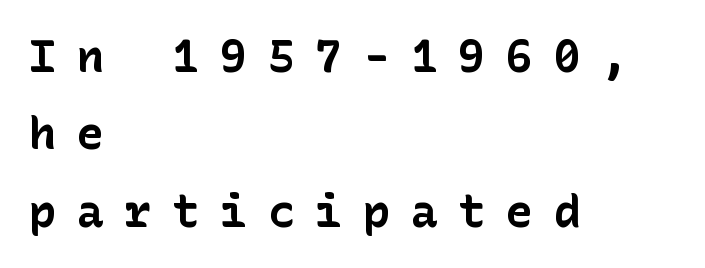
{"serif": "no", "italic": "no", "bold": "yes", "weight": "bold", "width": "normal", "stroke_contrast": "low", "x_height": "medium", "underline": "no", "align": "left", "line_spacing_ratio": 1.72, "letter_spacing": "wide", "letter_spacing_em": 0.46, "glyph_px": 45}
